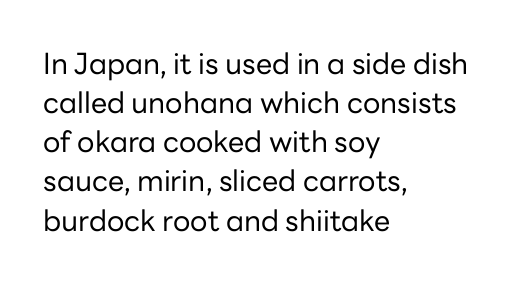
The lettering holds an erect, upright posture throughout. The letterforms sit at book weight or below. The text was rendered using a sans face with plain stroke endings. Underlining? Definitely not there. Vertical spacing — default.
